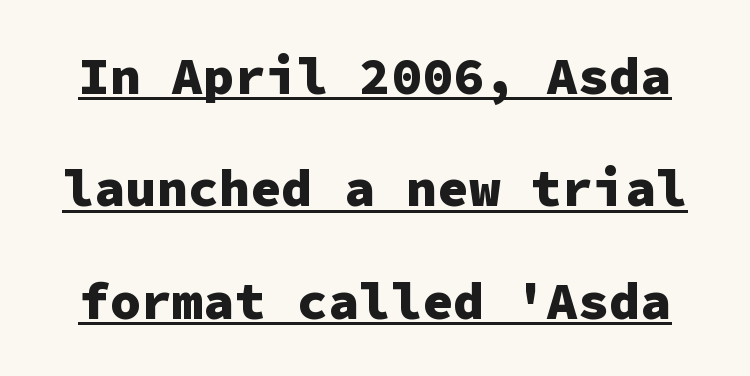
The image shows 52 px heavy sans-serif type, upright, monospaced; set loose line spacing (2.16x), normal letter spacing, underlined; low stroke contrast and a medium x-height.
